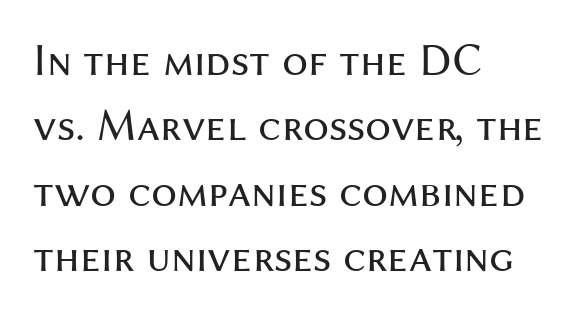
Nope, no serifs anywhere on these letters. Tall strokes in this sample are plumb rather than angled. Nothing unusual about the tracking: characters are spaced as the font intends. This block has exactly the height ordinary leading produces. No letter is thick-stroked: the sample isn't bold.
